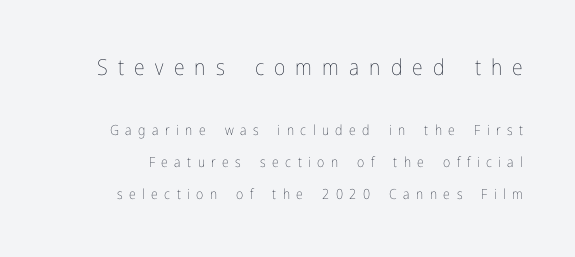
Q: Is the text bold? A: No.
Q: Is the text italic (slanted)? A: No, it is upright.
Q: Is the text underlined? A: No.
Q: Is the spacing between letters normal or unusually wide? A: Unusually wide.
Q: Is the spacing between lines tight, normal or loose? A: Loose.
Q: Which block of text is set in a larger size, the first (top) or the second (bottom)? A: The first (top) one.
